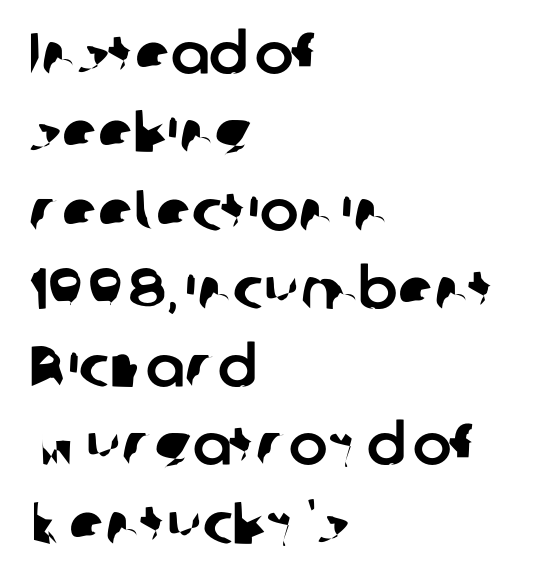
{"serif": "no", "width": "normal", "stroke_contrast": "low", "x_height": "medium", "monospaced": "no", "underline": "no", "align": "left", "line_spacing": "normal", "line_spacing_ratio": 1.35, "letter_spacing": "normal", "letter_spacing_em": 0.0, "glyph_px": 58}
